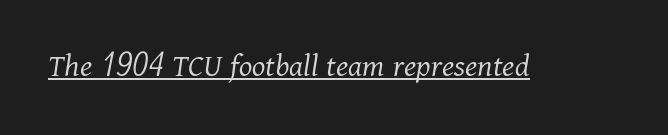
Letter spacing: default. This sample uses an oblique cut, with every glyph tilted off the vertical. This is serif lettering, the kind often seen in printed books. Is the stroke heavy? The answer is a plain regular-or-lighter. This sample has the flowing, uneven cadence of proportional lettering. Underlined type.
